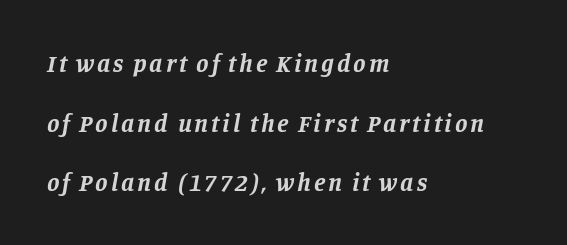
Compared with ordinary roman type, these characters are visibly tilted. No word sits above an underline. Reading down the block, your eye returns to a fixed left position each line. Strokes here are thick enough to call this a true bold. The passage shown stacks its lines with a broad gap.
